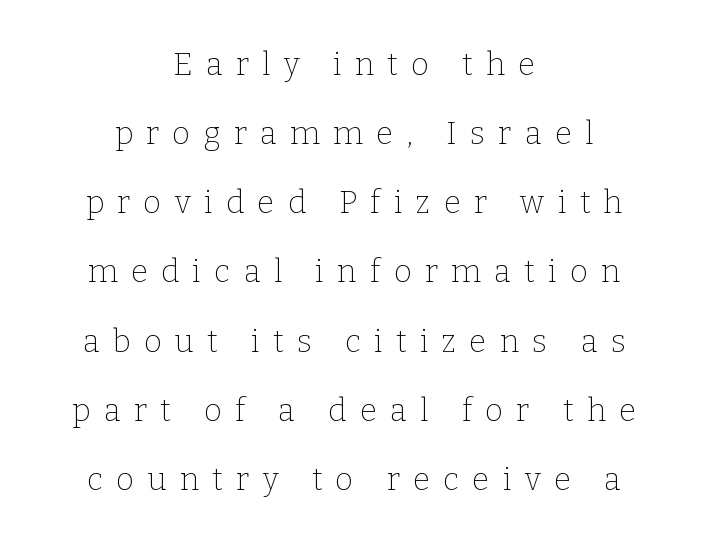
{"serif": "yes", "italic": "no", "bold": "no", "weight": "thin", "width": "normal", "stroke_contrast": "low", "x_height": "medium", "monospaced": "no", "underline": "no", "align": "center", "line_spacing": "loose", "line_spacing_ratio": 2.23, "letter_spacing": "wide", "letter_spacing_em": 0.43, "glyph_px": 31}
